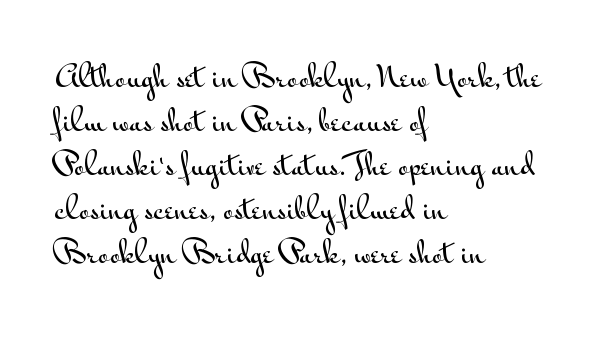
This block has exactly the height ordinary leading produces. Typeset ragged right — the left edge is the straight one. Is this a fixed-width face? No — the glyphs have proportional, varying widths.
